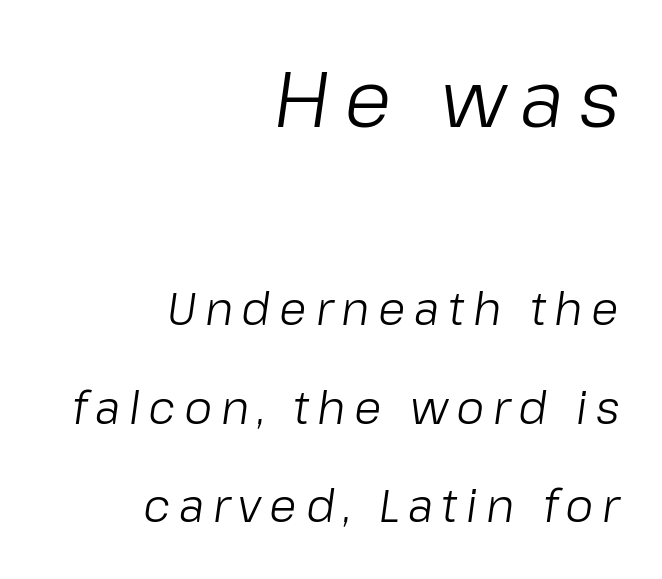
The image shows 78 px light type, italic (leaning right); set right-aligned, loose line spacing (2.19x), not underlined; the first (top) block is 1.73x larger; low stroke contrast and a medium x-height.
